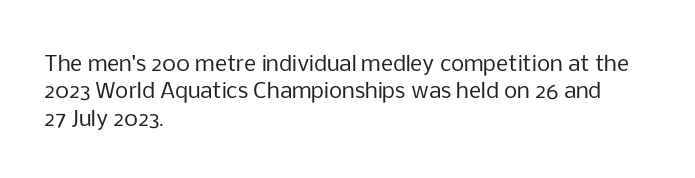
{"italic": "no", "bold": "no", "underline": "no", "align": "left", "line_spacing": "normal", "line_spacing_ratio": 1.3, "letter_spacing": "normal", "letter_spacing_em": 0.0, "glyph_px": 21}
